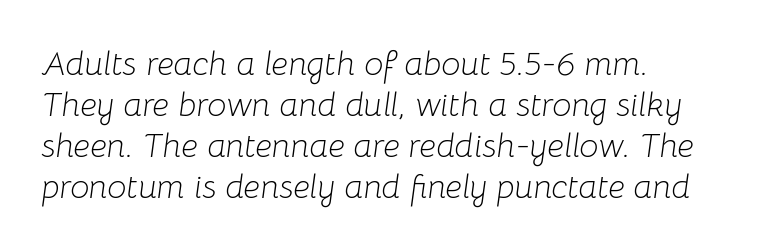
The image shows 34 px light type, italic (leaning right); set left-aligned, line spacing 1.21x, normal letter spacing, not underlined; low stroke contrast and a medium x-height.
